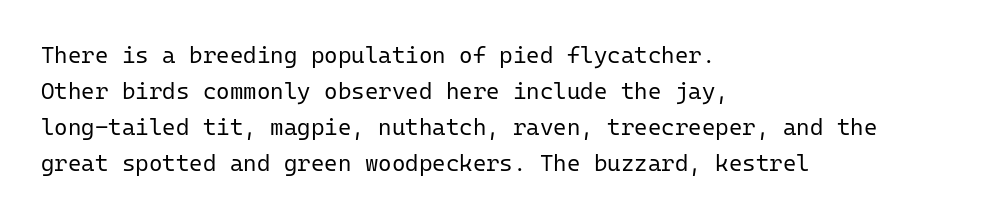
The foot of each line stays bare and open. It's the straight-up-and-down kind of type. The gaps between neighbouring characters are ordinary and unremarkable. A normal amount of white space separates one row of letters from the next. Typeset ragged right — the left edge is the straight one. Is the stroke heavy? The answer is a plain regular-or-lighter.
